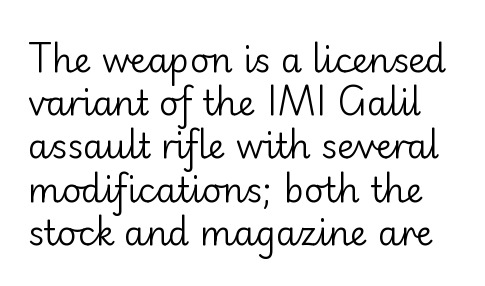
The image shows 34 px regular-weight sans-serif type, upright; set normal line spacing (1.27x), normal letter spacing, not underlined; low stroke contrast and a small x-height.
